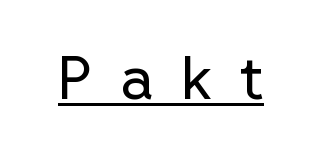
The image shows 60 px regular-weight sans-serif type, upright; set unusually wide letter spacing (+0.46 em), underlined; low stroke contrast and a medium x-height.
